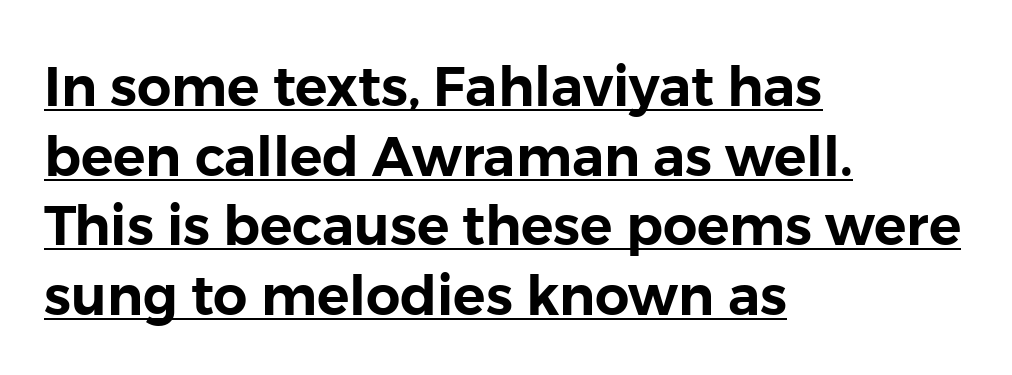
Q: Is the text italic (slanted)? A: No, it is upright.
Q: Is the typeface a serif or a sans-serif typeface? A: Sans-serif.
Q: Is the text underlined? A: Yes.
Q: How is the paragraph aligned? A: Left-aligned.
Q: Is the spacing between letters normal or unusually wide? A: Normal.
Q: Is the spacing between lines tight, normal or loose? A: Normal.
Q: Width (condensed, normal, or wide)? A: Normal.
Q: Stroke contrast? A: Low.
Q: x-height? A: Medium.
Q: Monospaced? A: No.
